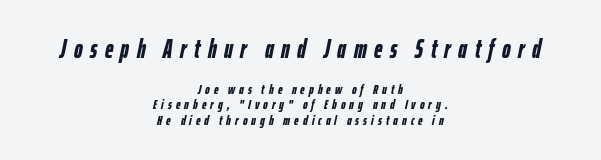
Q: Is the text bold? A: Yes.
Q: Is the text italic (slanted)? A: Yes, it leans right by about 12 degrees.
Q: Is the text underlined? A: No.
Q: How is the paragraph aligned? A: Centered.
Q: Is the spacing between letters normal or unusually wide? A: Unusually wide.
Q: Is the spacing between lines tight, normal or loose? A: Tight.
Q: Which block of text is set in a larger size, the first (top) or the second (bottom)? A: The first (top) one.
